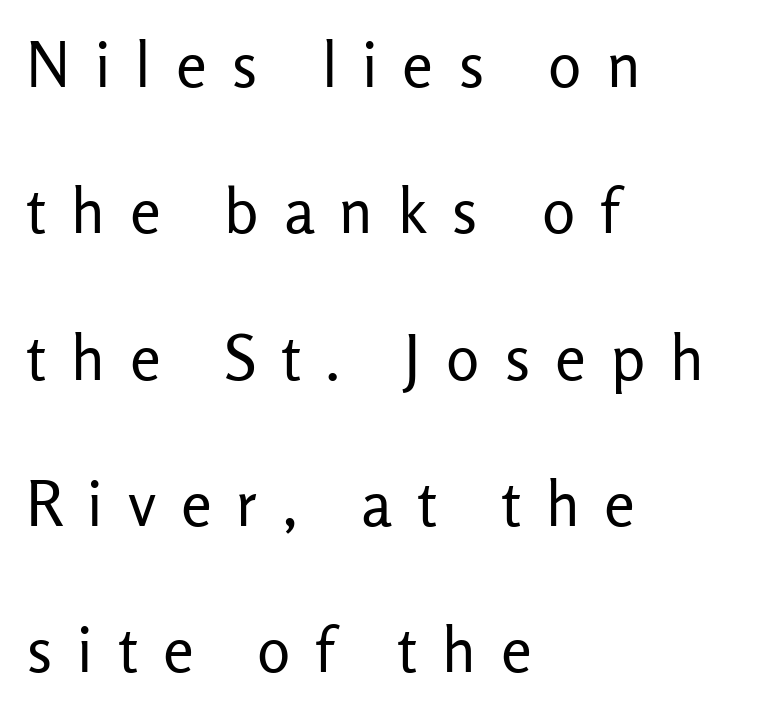
Bare-footed words on every line. Posture: straight, roman, zero tilt. The letterforms sit at book weight or below. Varying glyph widths throughout — classic text-font behaviour. Each new line begins a long way beneath the previous one.
